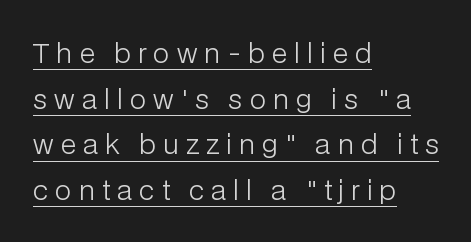
The image shows 27 px text type, upright; set left-aligned, normal line spacing (1.69x), unusually wide letter spacing (+0.27 em), underlined.
